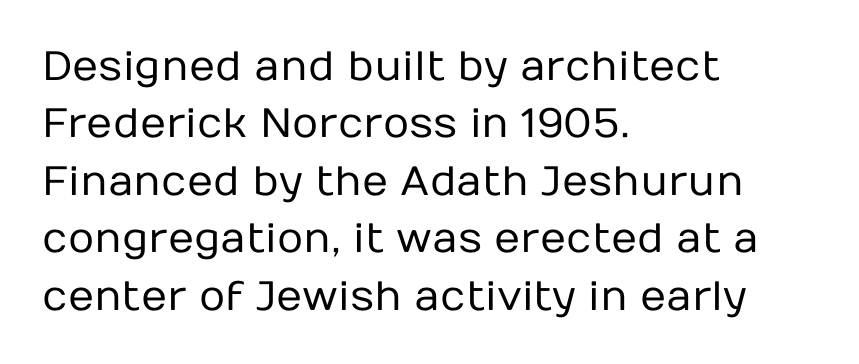
Vertical stems look standard width or narrower in stroke. The letters carry no serifs — their stems end cleanly without finishing strokes. Type without underlining. The lines are quadded left. Tracking here is standard; glyphs follow each other at the usual distance. Normally led — the rows are evenly, conventionally spaced.
